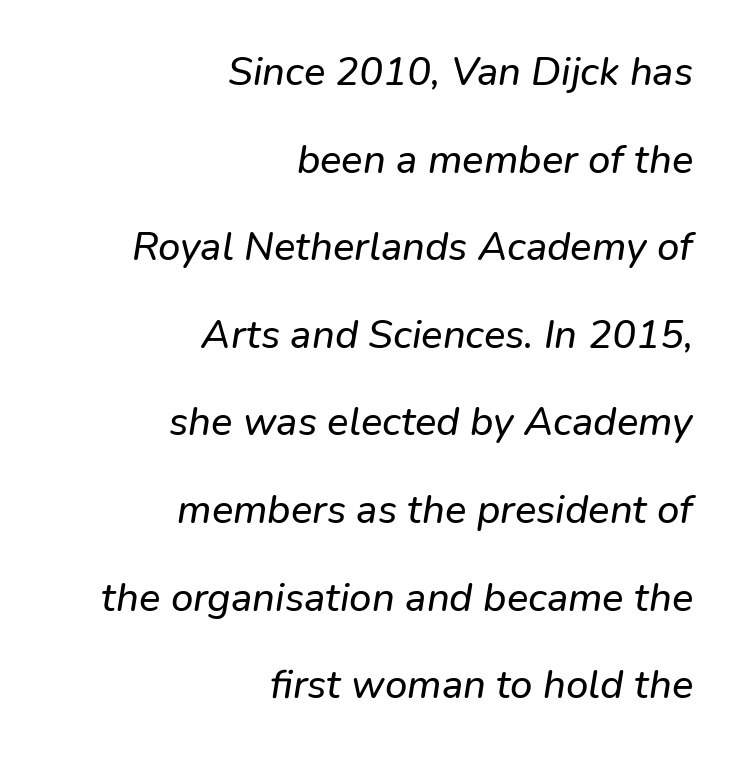
Slant detected: the letters are inclined. Do the characters align in a grid? No, the font is proportional. Beneath every word, the page is bare. If you drew a ruler down the right edge, every line would touch it.
